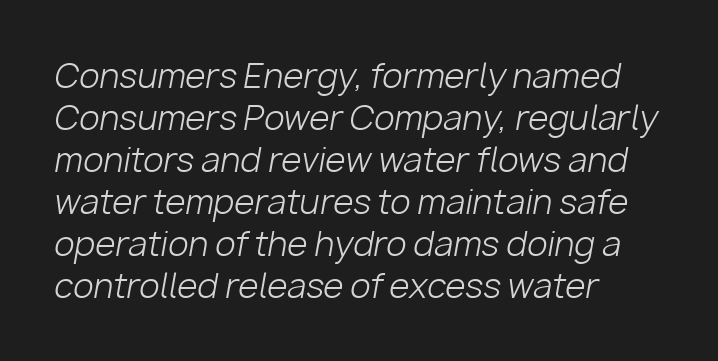
Q: Is the text bold? A: No.
Q: Is the text italic (slanted)? A: Yes, it leans right by about 10 degrees.
Q: Is the text underlined? A: No.
Q: How is the paragraph aligned? A: Left-aligned.
Q: Is the spacing between letters normal or unusually wide? A: Normal.
Q: Is the spacing between lines tight, normal or loose? A: Normal.
Q: Width (condensed, normal, or wide)? A: Normal.
Q: Stroke contrast? A: Low.
Q: x-height? A: Medium.
Q: Monospaced? A: No.
